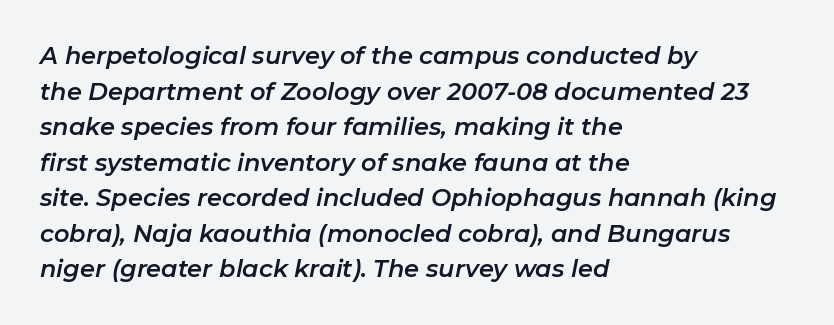
Q: Is the text italic (slanted)? A: Yes, it leans right by about 11 degrees.
Q: Is the text underlined? A: No.
Q: How is the paragraph aligned? A: Left-aligned.
Q: Is the spacing between letters normal or unusually wide? A: Normal.
Q: Is the spacing between lines tight, normal or loose? A: Normal.
